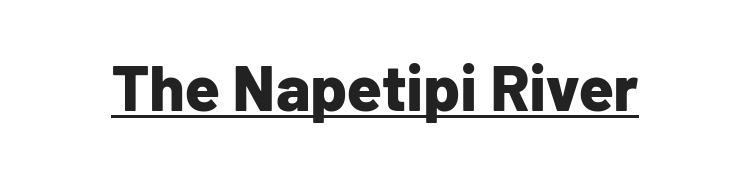
The image shows 64 px bold sans-serif type, upright; set normal letter spacing, underlined; low stroke contrast and a medium x-height.
